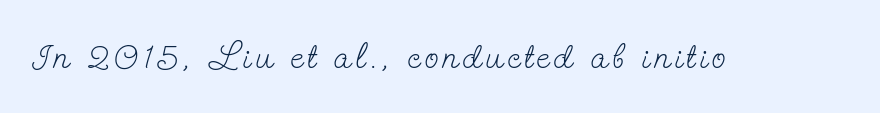
The image shows 36 px light, condensed serif type; set not underlined; low stroke contrast and a small x-height.
